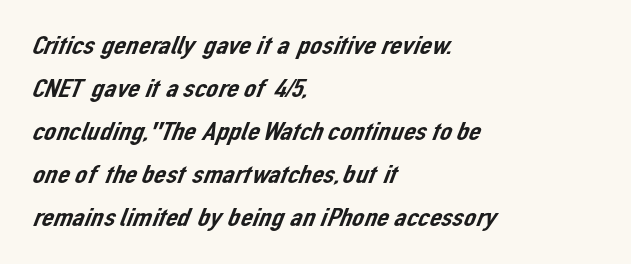
{"underline": "no", "align": "left", "line_spacing": "normal", "line_spacing_ratio": 1.59, "letter_spacing": "normal", "letter_spacing_em": 0.0, "glyph_px": 27}
